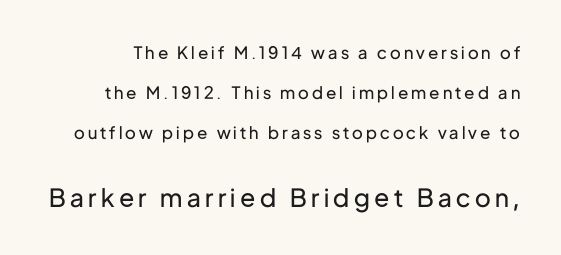
The space between consecutive lines is lavish. A roman cut, with each character standing at attention. This layout puts the modest block above and the oversized block below. Compared with a typical body face, this is equally light or lighter still. Type without underlining.
